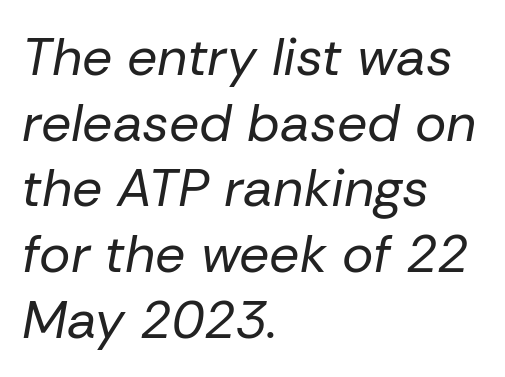
Q: Is the text bold? A: No.
Q: Is the text italic (slanted)? A: Yes, it leans right by about 10 degrees.
Q: Is the text underlined? A: No.
Q: How is the paragraph aligned? A: Left-aligned.
Q: Is the spacing between letters normal or unusually wide? A: Normal.
Q: Width (condensed, normal, or wide)? A: Normal.
Q: Stroke contrast? A: Low.
Q: x-height? A: Medium.
Q: Monospaced? A: No.
